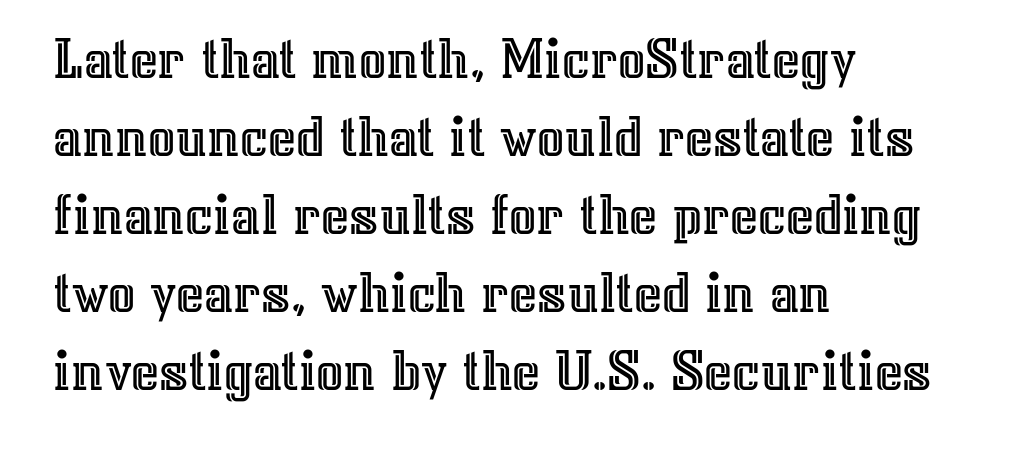
{"italic": "no", "width": "normal", "x_height": "medium", "monospaced": "no", "underline": "no", "align": "left", "line_spacing": "normal", "line_spacing_ratio": 1.3, "letter_spacing": "normal", "letter_spacing_em": 0.0, "glyph_px": 60}
